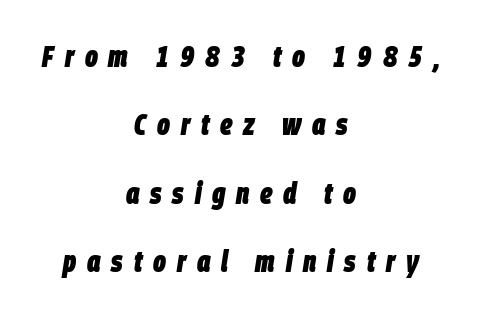
The image shows 30 px heavy, condensed type, italic (leaning right); set centered, loose line spacing (2.28x), unusually wide letter spacing (+0.36 em), not underlined; low stroke contrast and a large x-height.
